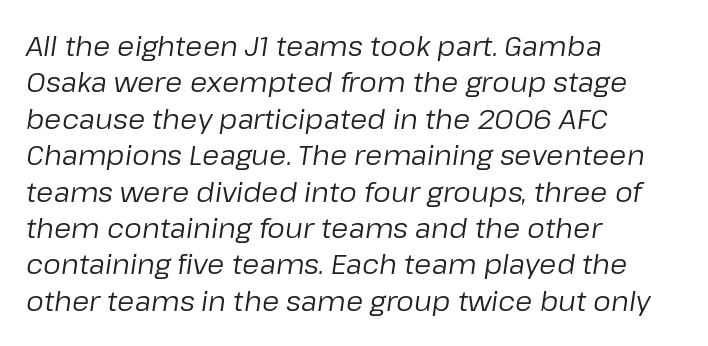
The image shows 28 px regular-weight type, italic (leaning right); set left-aligned, normal line spacing (1.3x), normal letter spacing, not underlined; low stroke contrast and a medium x-height.
